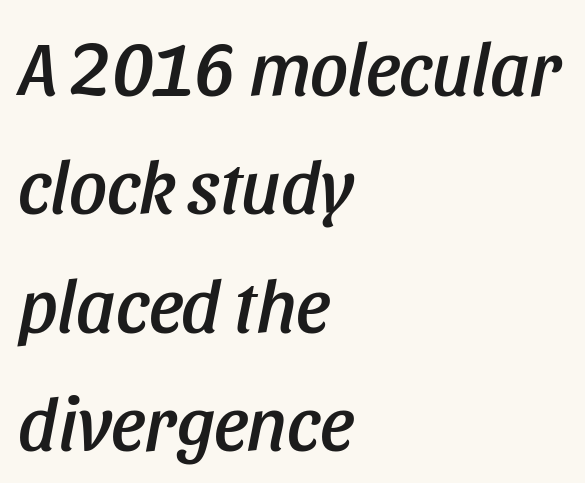
The image shows 75 px condensed type, italic (leaning right); set left-aligned, normal line spacing (1.58x), normal letter spacing, not underlined; low stroke contrast and a large x-height.
